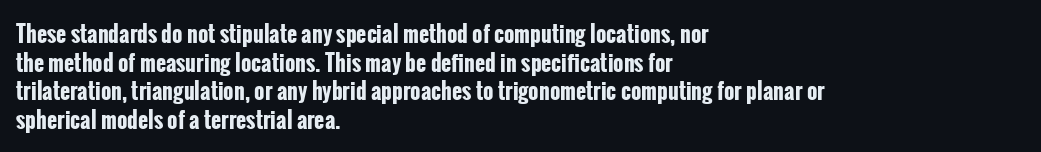
{"italic": "no", "bold": "yes", "underline": "no", "align": "left", "line_spacing": "normal", "line_spacing_ratio": 1.3, "letter_spacing": "normal", "letter_spacing_em": 0.0, "glyph_px": 22}
